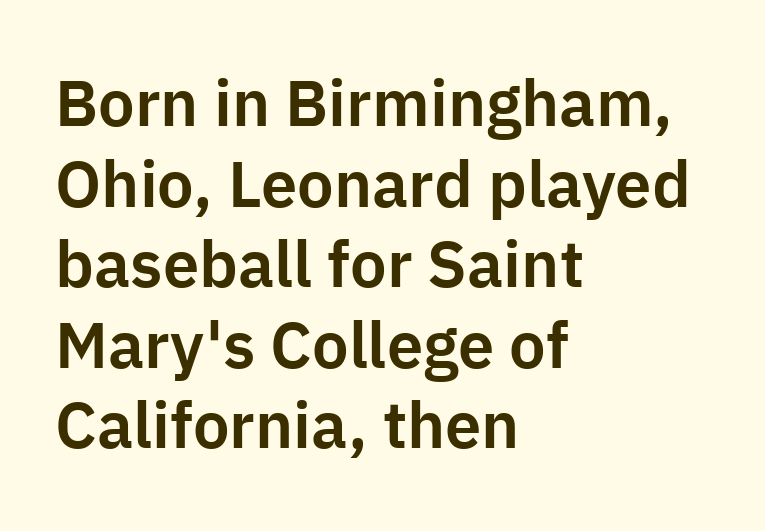
Stroke terminals: plain, sans-serif. Upright lettering throughout. The area under the type is left untouched. Do the characters align in a grid? No, the font is proportional. The ragged edge is on the right, which tells us the setting is flush left.
